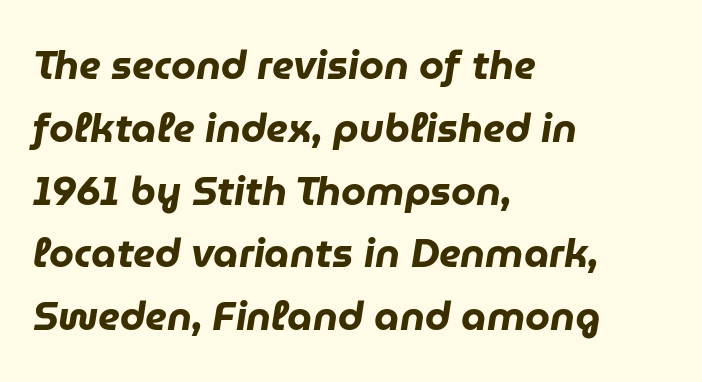
The image shows 40 px heavy type, italic (leaning right); set left-aligned, normal line spacing (1.57x), normal letter spacing, not underlined; low stroke contrast and a medium x-height.
